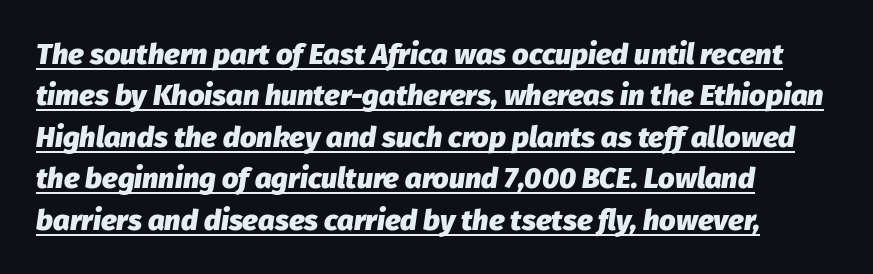
Q: Is the text bold? A: Yes.
Q: Is the text italic (slanted)? A: Yes, it leans right by about 8 degrees.
Q: Is the text underlined? A: Yes.
Q: How is the paragraph aligned? A: Left-aligned.
Q: Is the spacing between letters normal or unusually wide? A: Normal.
Q: Is the spacing between lines tight, normal or loose? A: Normal.
Q: Width (condensed, normal, or wide)? A: Normal.
Q: Stroke contrast? A: Low.
Q: x-height? A: Medium.
Q: Monospaced? A: No.
